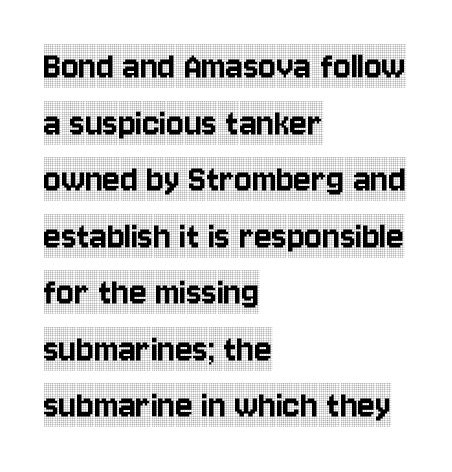
The image shows 41 px condensed serif type, upright; set left-aligned, normal line spacing (1.38x), normal letter spacing, not underlined; a large x-height.
